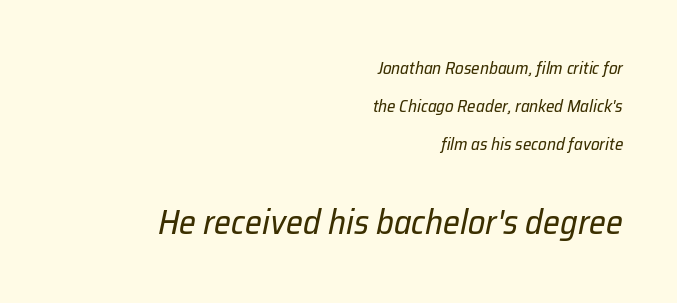
The image shows 34 px regular-weight type, italic (leaning right); set right-aligned, loose line spacing (2.23x), normal letter spacing, not underlined; the second (bottom) block is 2.0x larger; low stroke contrast and a medium x-height.
